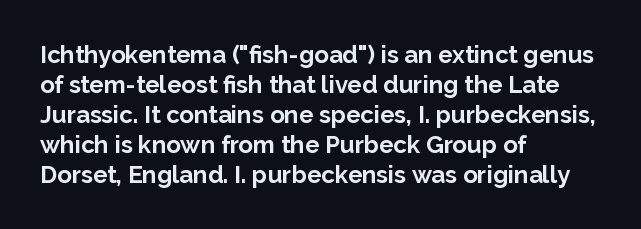
{"italic": "no", "bold": "yes", "underline": "no", "align": "left", "line_spacing": "normal", "line_spacing_ratio": 1.25, "letter_spacing": "normal", "letter_spacing_em": 0.0, "glyph_px": 24}
